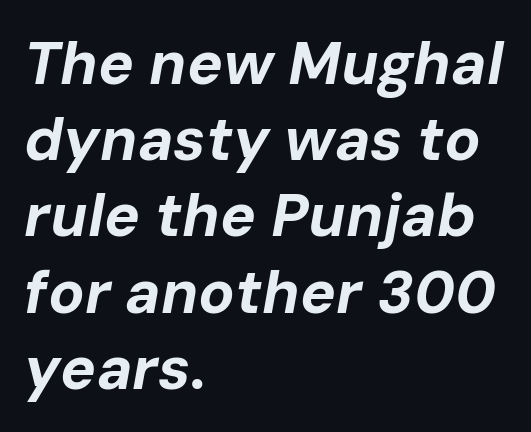
Rows of type keep a routine distance in the vertical direction. Varying glyph widths throughout — classic text-font behaviour. The font's italic variant was chosen for this text. Students, this is bold: see how much ink each stroke carries.
